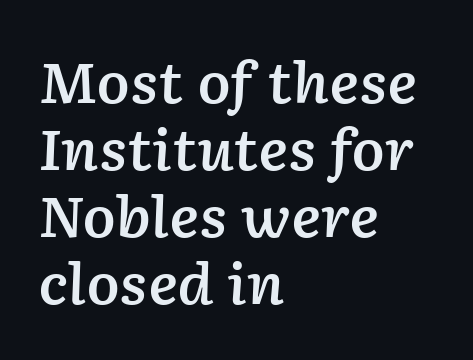
{"italic": "yes", "lean": "right", "slant_degrees": 2, "bold": "semi", "weight": "semibold", "width": "normal", "stroke_contrast": "low", "x_height": "medium", "monospaced": "no", "underline": "no", "align": "left", "line_spacing_ratio": 1.22, "letter_spacing": "normal", "letter_spacing_em": 0.0, "glyph_px": 55}
